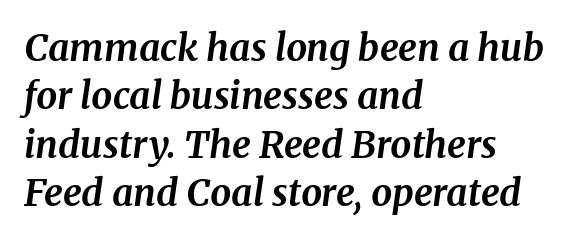
The image shows 37 px bold serif type, italic (leaning right); set left-aligned, normal line spacing (1.31x), normal letter spacing, not underlined; medium stroke contrast and a medium x-height.
